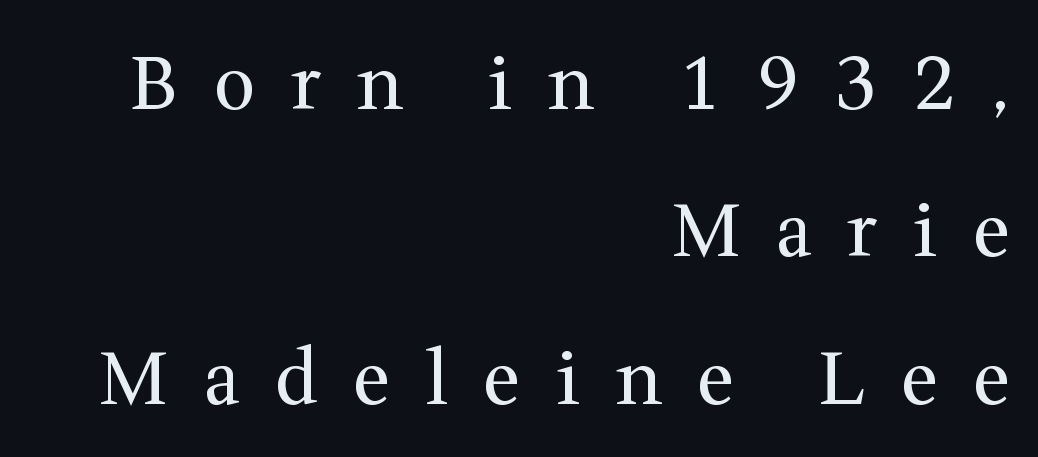
The specimen reads as upright at a glance. Compared with a typical body face, this is equally light or lighter still. The leading is generous, giving the passage an open texture. How are the letters spaced? Widely, with obvious added tracking. This sample has the flowing, uneven cadence of proportional lettering. These lines stack with their right ends in a neat column.
